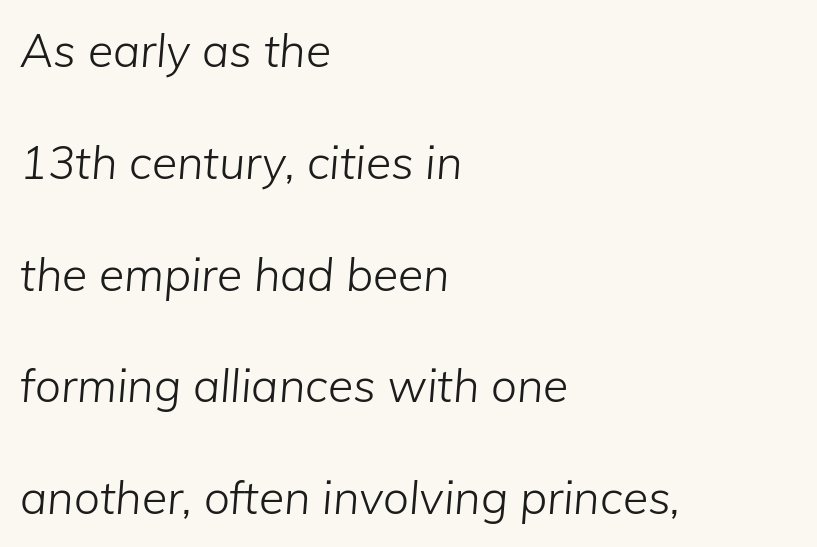
The image shows 46 px light type, italic (leaning right); set left-aligned, loose line spacing (2.43x), normal letter spacing, not underlined; low stroke contrast and a medium x-height.
